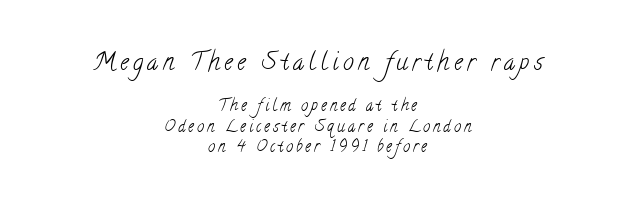
The image shows 24 px text type; set centered, normal line spacing (1.26x), not underlined; the first (top) block is 1.5x larger.
